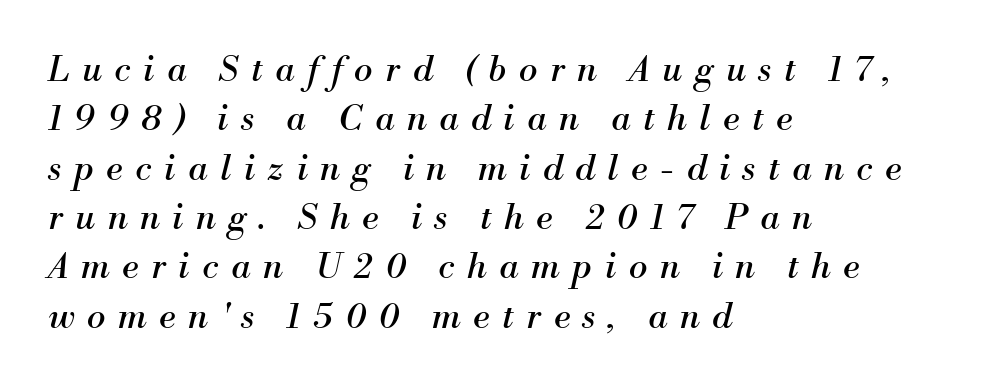
Q: Is the text bold? A: No.
Q: Is the text italic (slanted)? A: Yes, it leans right by about 13 degrees.
Q: Is the typeface a serif or a sans-serif typeface? A: Serif.
Q: Is the text underlined? A: No.
Q: How is the paragraph aligned? A: Left-aligned.
Q: Is the spacing between letters normal or unusually wide? A: Unusually wide.
Q: Is the spacing between lines tight, normal or loose? A: Normal.
Q: Width (condensed, normal, or wide)? A: Normal.
Q: Stroke contrast? A: Medium.
Q: x-height? A: Small.
Q: Monospaced? A: No.
